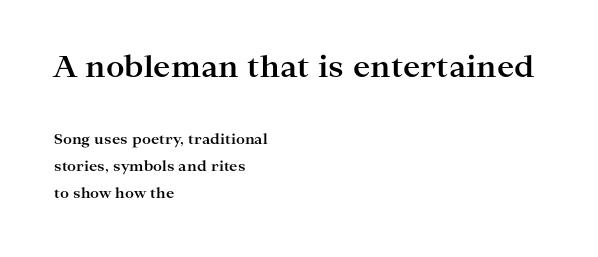
In terms of posture, this sample is upright. Does the bottom block carry the larger type? No, the top block does. The gap between lines stays unmarked. These lines stand farther apart than default settings would place them. All the whitespace from short lines collects on the right.
